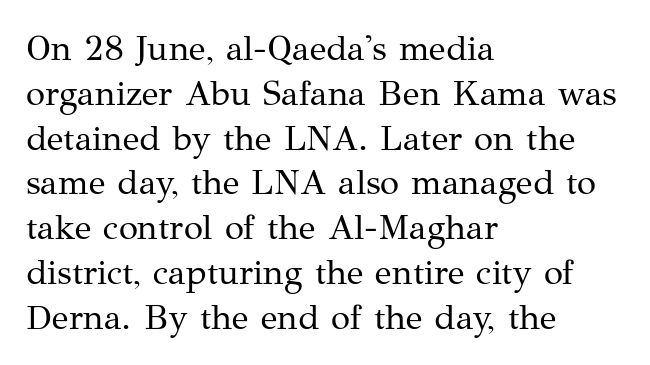
{"serif": "yes", "italic": "no", "bold": "no", "weight": "regular", "width": "normal", "stroke_contrast": "medium", "x_height": "medium", "monospaced": "no", "underline": "no", "align": "left", "line_spacing": "normal", "line_spacing_ratio": 1.28, "letter_spacing": "normal", "letter_spacing_em": 0.0, "glyph_px": 35}
